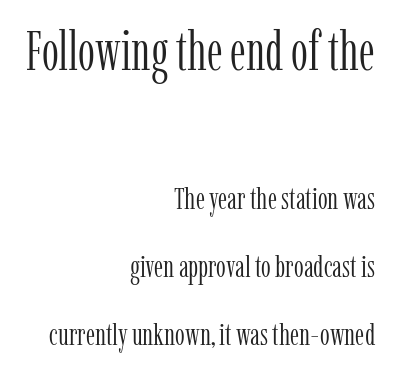
{"serif": "yes", "italic": "no", "bold": "no", "weight": "light", "width": "condensed", "stroke_contrast": "low", "x_height": "medium", "monospaced": "no", "underline": "no", "align": "right", "line_spacing": "loose", "line_spacing_ratio": 2.19, "letter_spacing": "normal", "letter_spacing_em": 0.0, "larger_block": "first", "size_ratio": 1.74, "glyph_px": 54}
